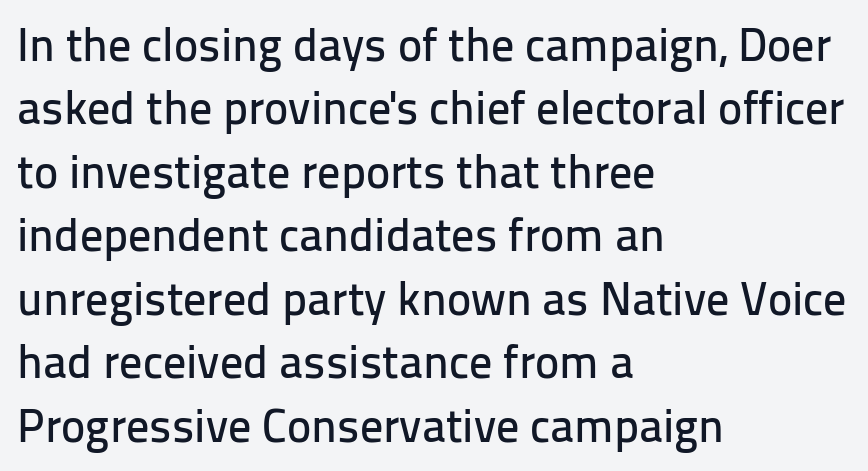
{"serif": "no", "italic": "no", "width": "normal", "stroke_contrast": "low", "x_height": "medium", "monospaced": "no", "underline": "no", "align": "left", "line_spacing": "normal", "line_spacing_ratio": 1.38, "letter_spacing": "normal", "letter_spacing_em": 0.0, "glyph_px": 46}
